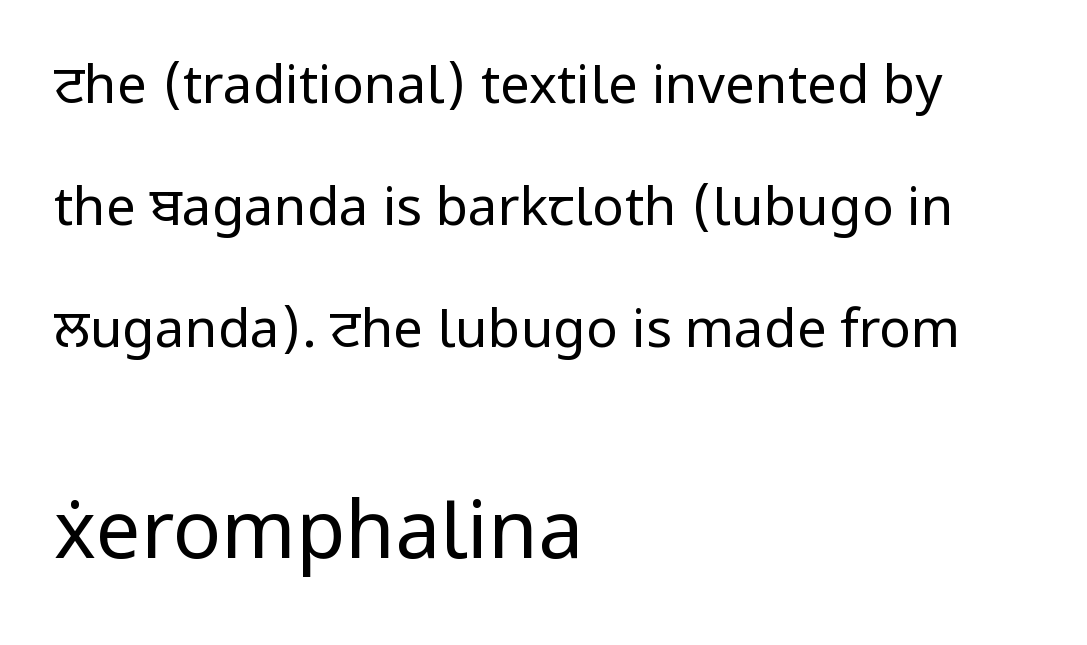
Q: Is the text bold? A: No.
Q: Is the text italic (slanted)? A: No, it is upright.
Q: Is the typeface a serif or a sans-serif typeface? A: Sans-serif.
Q: Is the text underlined? A: No.
Q: How is the paragraph aligned? A: Left-aligned.
Q: Is the spacing between letters normal or unusually wide? A: Normal.
Q: Is the spacing between lines tight, normal or loose? A: Loose.
Q: Which block of text is set in a larger size, the first (top) or the second (bottom)? A: The second (bottom) one.
Q: Width (condensed, normal, or wide)? A: Normal.
Q: Stroke contrast? A: Low.
Q: x-height? A: Medium.
Q: Monospaced? A: No.
